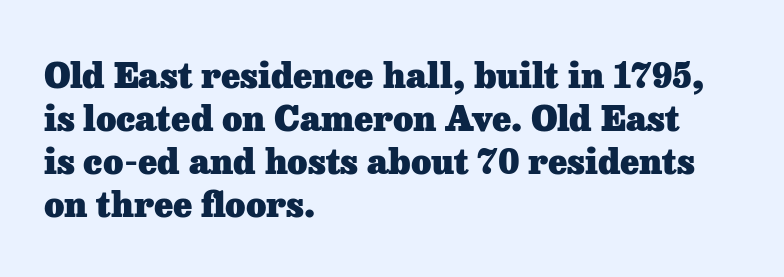
Does the weight exceed regular? Yes, all the way to bold. In terms of letterform style, serifs are clearly present. Bare-footed words on every line. The face used here is proportionally spaced, like ordinary book or web type. The rendering anchors every line to the left-hand side.
